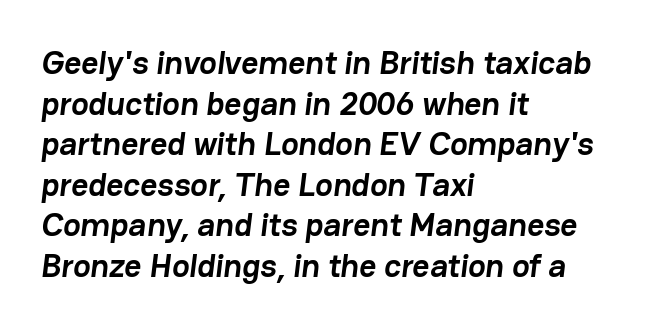
{"serif": "no", "bold": "yes", "weight": "semibold", "width": "normal", "stroke_contrast": "low", "x_height": "medium", "monospaced": "no", "underline": "no", "align": "left", "line_spacing_ratio": 1.23, "letter_spacing": "normal", "letter_spacing_em": 0.0, "glyph_px": 33}
